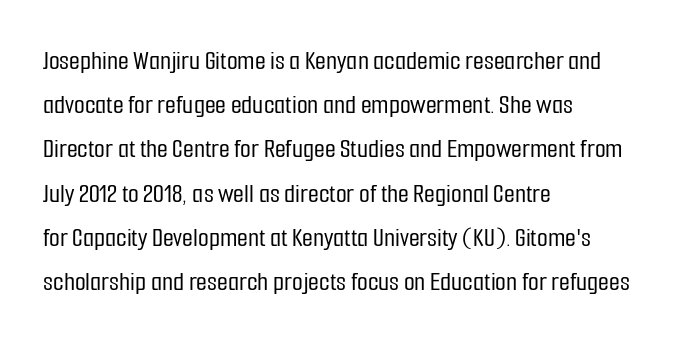
You could not count columns in this text — the font is proportionally spaced. This sample uses an upright cut, with every glyph sitting square on the baseline. Descenders hang freely into open space. The rendering shows plain stroke endings on the letterforms — a sans-serif design.
